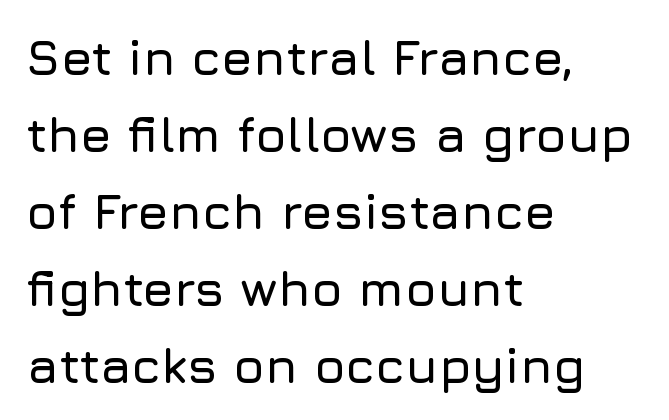
The image shows 50 px sans-serif type, upright; set left-aligned, normal line spacing (1.54x), normal letter spacing, not underlined; low stroke contrast and a medium x-height.
